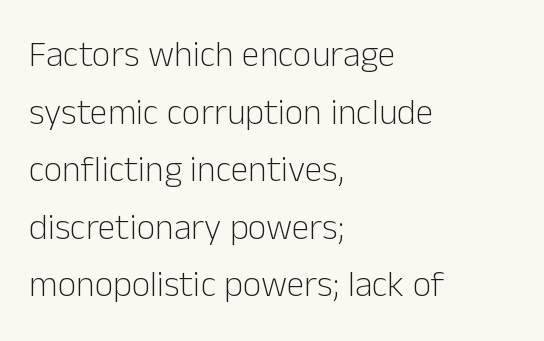
The image shows 36 px light sans-serif type, upright; set left-aligned, normal line spacing (1.6x), normal letter spacing, not underlined; low stroke contrast and a medium x-height.
